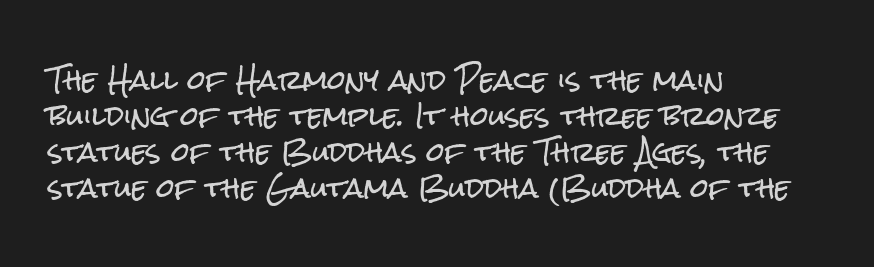
The image shows 26 px text type, upright; set left-aligned, normal line spacing (1.38x), normal letter spacing, not underlined.
